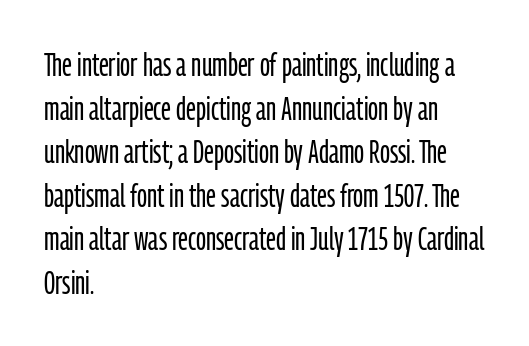
Do the characters align in a grid? No, the font is proportional. Summary of weight: not heavy and not bold. Style check: upright. In terms of letterspacing, this is plain default setting. No feet cap the strokes, marking this as sans-serif type. This sample keeps an unexceptional amount of space between lines.
